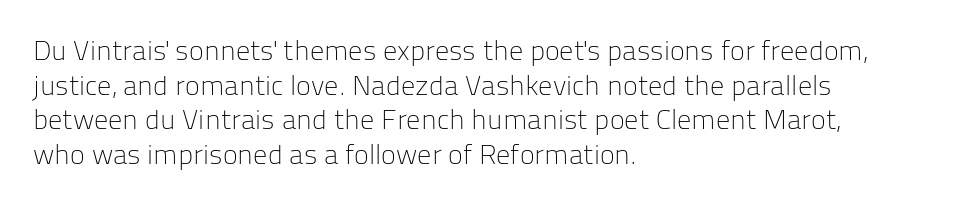
Q: Is the text bold? A: No.
Q: Is the text italic (slanted)? A: No, it is upright.
Q: Is the typeface a serif or a sans-serif typeface? A: Sans-serif.
Q: Is the text underlined? A: No.
Q: How is the paragraph aligned? A: Left-aligned.
Q: Is the spacing between letters normal or unusually wide? A: Normal.
Q: Width (condensed, normal, or wide)? A: Normal.
Q: Stroke contrast? A: Low.
Q: x-height? A: Medium.
Q: Monospaced? A: No.
